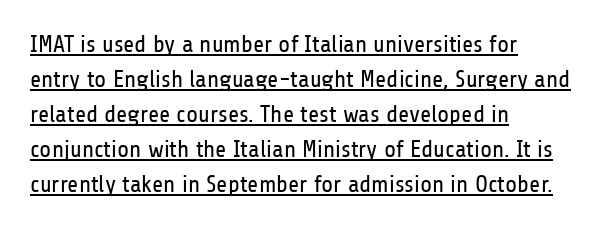
The image shows 24 px text type, upright; set left-aligned, normal line spacing (1.46x), normal letter spacing, underlined.
